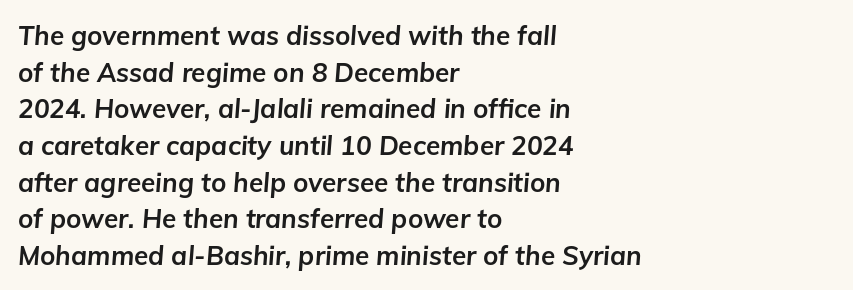
{"italic": "yes", "lean": "right", "slant_degrees": 5, "bold": "yes", "underline": "no", "align": "left", "line_spacing": "normal", "line_spacing_ratio": 1.41, "letter_spacing": "normal", "letter_spacing_em": 0.0, "glyph_px": 26}
